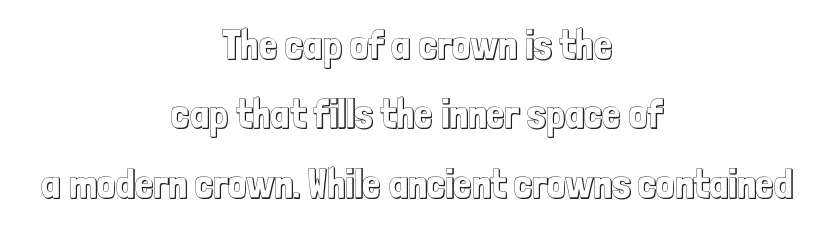
{"italic": "no", "width": "condensed", "x_height": "medium", "monospaced": "no", "underline": "no", "align": "center", "line_spacing": "normal", "line_spacing_ratio": 1.69, "letter_spacing": "normal", "letter_spacing_em": 0.0, "glyph_px": 41}
